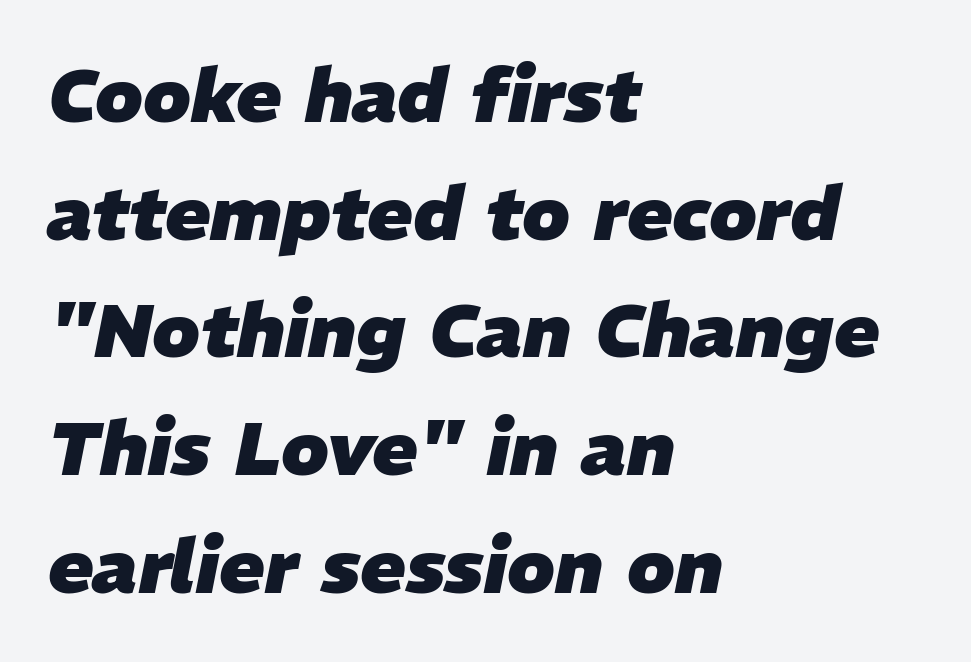
Q: Is the text bold? A: Yes.
Q: Is the text italic (slanted)? A: Yes, it leans right by about 11 degrees.
Q: Is the text underlined? A: No.
Q: How is the paragraph aligned? A: Left-aligned.
Q: Is the spacing between letters normal or unusually wide? A: Normal.
Q: Is the spacing between lines tight, normal or loose? A: Normal.
Q: Width (condensed, normal, or wide)? A: Normal.
Q: Stroke contrast? A: Low.
Q: x-height? A: Medium.
Q: Monospaced? A: No.
